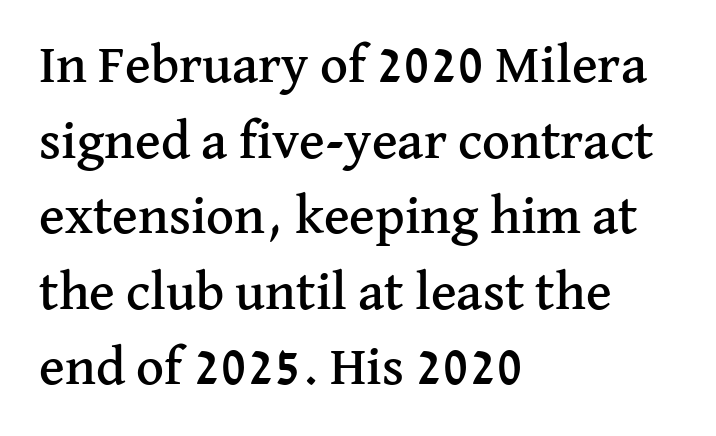
{"serif": "yes", "italic": "no", "width": "normal", "stroke_contrast": "medium", "x_height": "medium", "monospaced": "no", "underline": "no", "align": "left", "line_spacing": "normal", "line_spacing_ratio": 1.4, "letter_spacing": "normal", "letter_spacing_em": 0.0, "glyph_px": 54}
